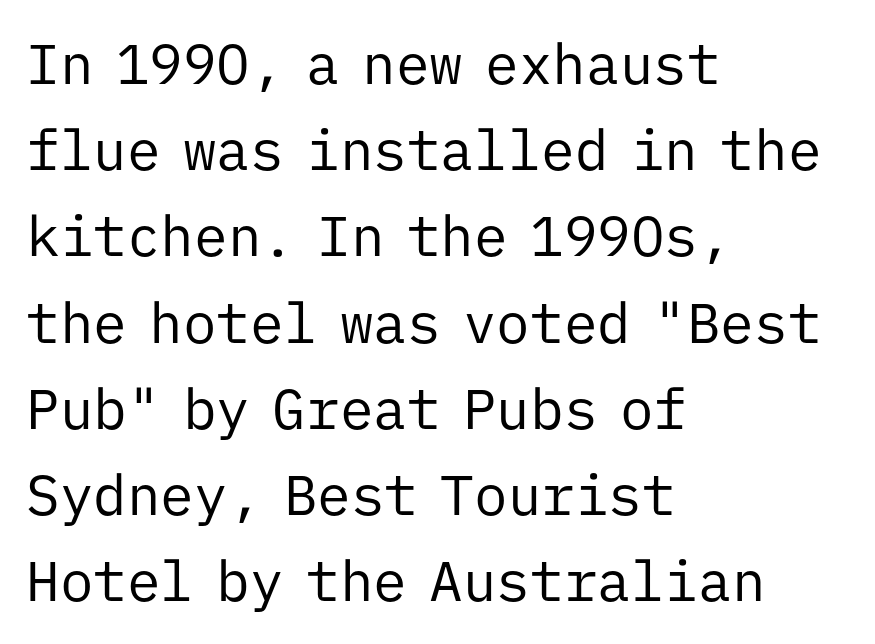
These lines were composed using upright roman letters. Weight: regular or lighter. Each line starts at the same left margin while the right side varies. Vertical spacing — default. Standard letterfit; no display-style spreading of the glyphs.
